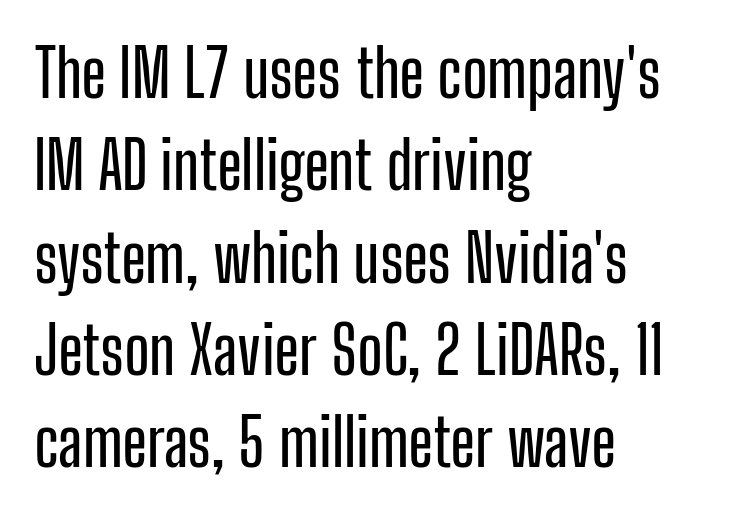
Q: Is the text italic (slanted)? A: No, it is upright.
Q: Is the typeface a serif or a sans-serif typeface? A: Sans-serif.
Q: Is the text underlined? A: No.
Q: How is the paragraph aligned? A: Left-aligned.
Q: Is the spacing between letters normal or unusually wide? A: Normal.
Q: Is the spacing between lines tight, normal or loose? A: Normal.
Q: Width (condensed, normal, or wide)? A: Condensed.
Q: Stroke contrast? A: Low.
Q: x-height? A: Medium.
Q: Monospaced? A: No.
